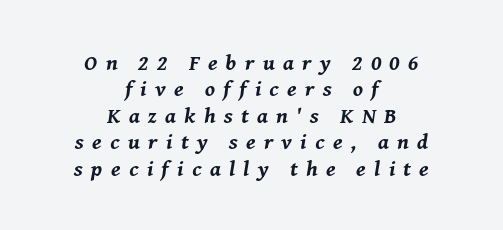
The image shows 22 px bold type, italic (leaning right); set centered, line spacing 1.2x, unusually wide letter spacing (+0.38 em), not underlined.
